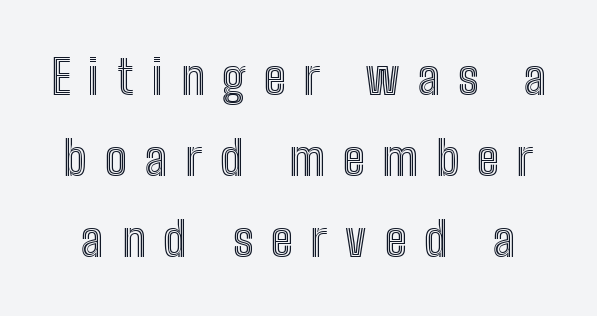
The image shows 47 px condensed type, upright; set line spacing 1.72x, unusually wide letter spacing (+0.38 em), not underlined; a medium x-height.
